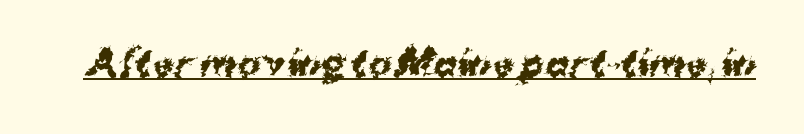
The image shows 35 px bold sans-serif type; set normal letter spacing, underlined; medium stroke contrast and a medium x-height.
